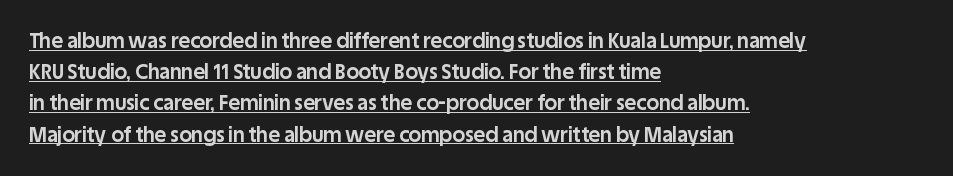
{"italic": "no", "bold": "yes", "underline": "yes", "align": "left", "line_spacing": "normal", "line_spacing_ratio": 1.56, "letter_spacing": "normal", "letter_spacing_em": 0.0, "glyph_px": 20}
